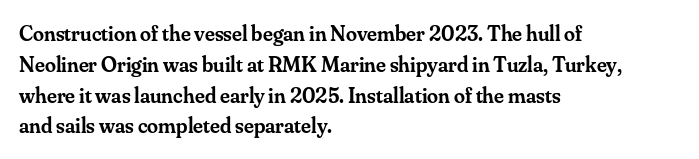
A typesetter would call this zero additional tracking. Decoration check: the copy has no underline. Set as a demibold, roughly 600 on the weight scale. The rendering uses a moderate line-height, typical for paragraphs.
